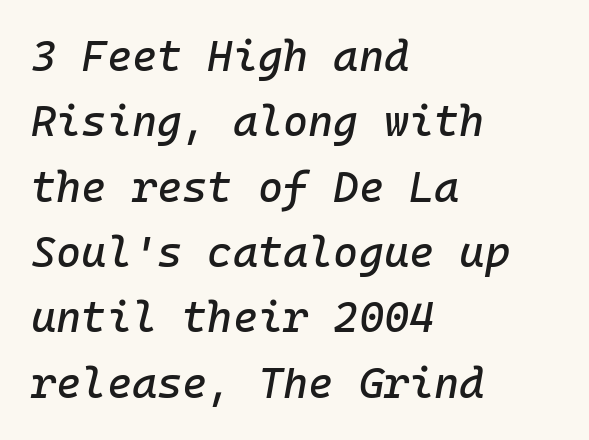
The image shows 43 px text type, italic (leaning right), monospaced; set left-aligned, normal line spacing (1.52x), normal letter spacing, not underlined; low stroke contrast and a medium x-height.
